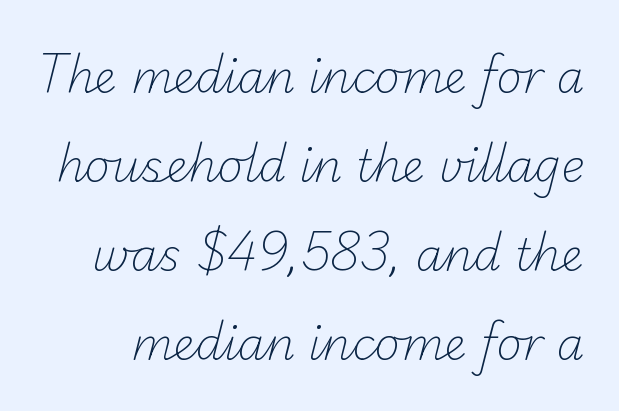
The typesetting does not lean heavy: it is not bold. Rows of type keep a wide berth in the vertical direction. Students, note that the glyphs here touch the page at normal intervals. Glance below the letters and you will spot only blank space.
